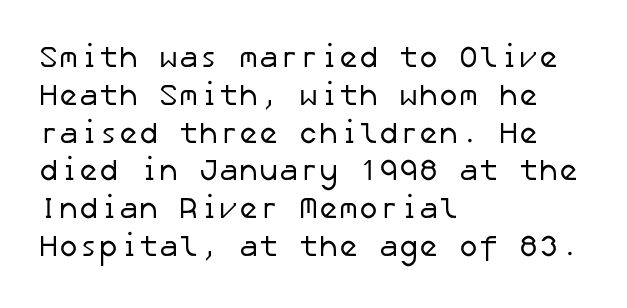
Q: Is the text bold? A: No.
Q: Is the typeface a serif or a sans-serif typeface? A: Sans-serif.
Q: Is the text underlined? A: No.
Q: How is the paragraph aligned? A: Left-aligned.
Q: Is the spacing between letters normal or unusually wide? A: Normal.
Q: Is the spacing between lines tight, normal or loose? A: Normal.
Q: Width (condensed, normal, or wide)? A: Normal.
Q: Stroke contrast? A: Low.
Q: x-height? A: Medium.
